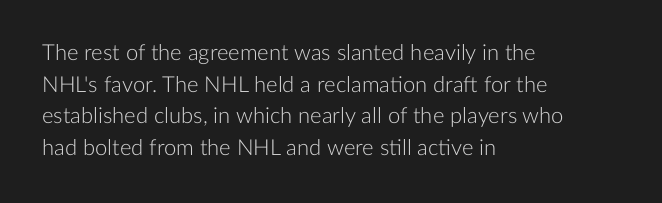
Ordinary non-slanted type is in use. Whoever set this chose a conventional vertical rhythm. Nothing unusual about the tracking: characters are spaced as the font intends. Every row of glyphs begins at an identical x-position on the left.
